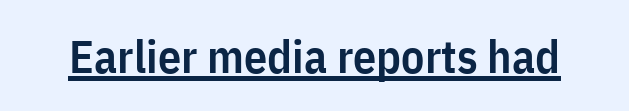
The image shows 46 px semibold, condensed sans-serif type, upright; set normal letter spacing, underlined; low stroke contrast and a medium x-height.
